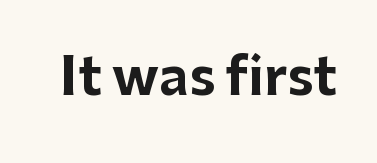
Think of a printed novel: that variable character pitch is what you see here. The specimen omits any rule beneath the text block's lines. Summary of weight: heavy, a full bold. Italic: no, the glyphs are upright roman.
